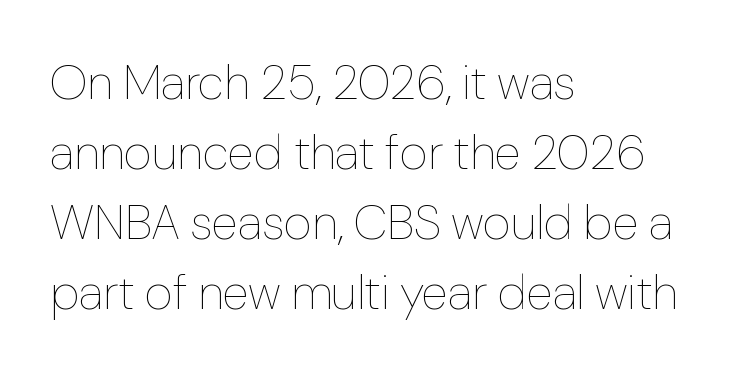
Q: Is the text bold? A: No.
Q: Is the text italic (slanted)? A: No, it is upright.
Q: Is the text underlined? A: No.
Q: How is the paragraph aligned? A: Left-aligned.
Q: Is the spacing between letters normal or unusually wide? A: Normal.
Q: Is the spacing between lines tight, normal or loose? A: Normal.
Q: Width (condensed, normal, or wide)? A: Normal.
Q: Stroke contrast? A: Low.
Q: x-height? A: Medium.
Q: Monospaced? A: No.
